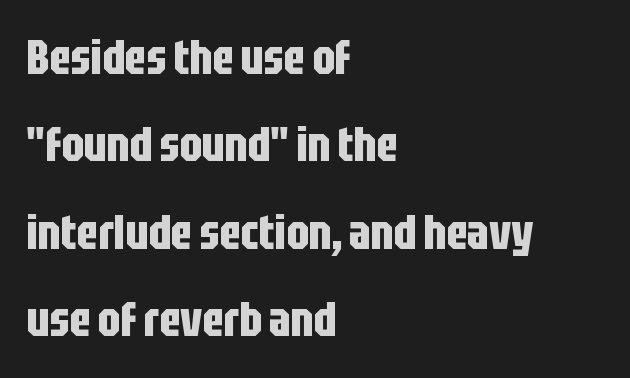
The letters carry no serifs — their stems end cleanly without finishing strokes. The font is running at its bold setting. These lines are set flush left with a ragged right edge. This rendering features lettering with no underline. Is this a fixed-width face? No — the glyphs have proportional, varying widths.
